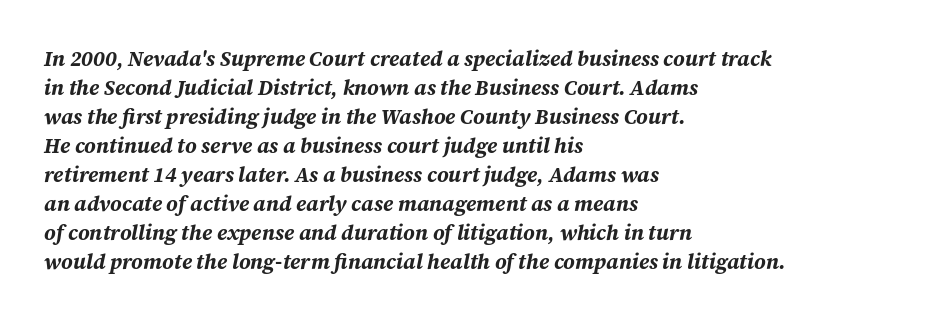
The image shows 21 px bold type, italic (leaning right); set left-aligned, normal line spacing (1.38x), normal letter spacing, not underlined.
